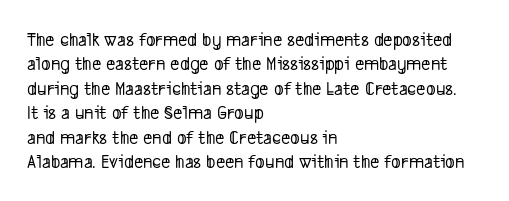
Look at the tracking — it's just the regular setting, nothing added. Just letters on the line, the space beneath them empty. Where is the straight margin? On the left.
